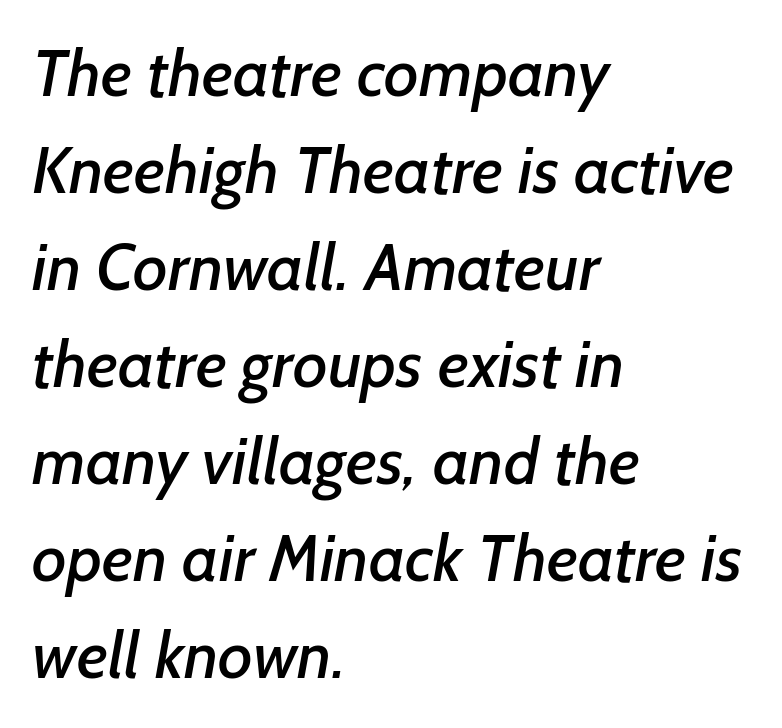
{"serif": "no", "width": "normal", "stroke_contrast": "low", "x_height": "medium", "monospaced": "no", "underline": "no", "align": "left", "line_spacing": "normal", "line_spacing_ratio": 1.47, "letter_spacing": "normal", "letter_spacing_em": 0.0, "glyph_px": 66}
